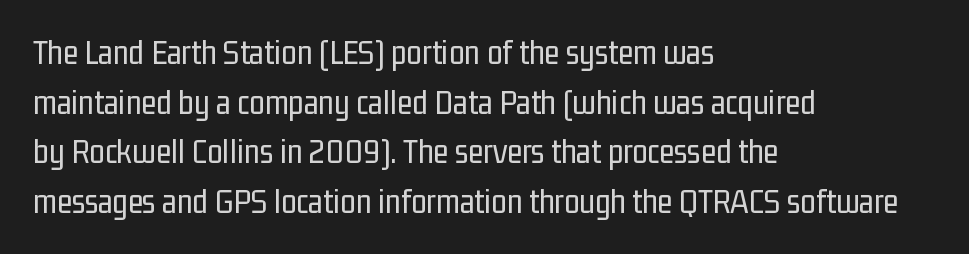
You could not count columns in this text — the font is proportionally spaced. No chunkiness to these letters — they're not bold. The type is set solid horizontally, with unmodified tracking. Posture: upright roman.
